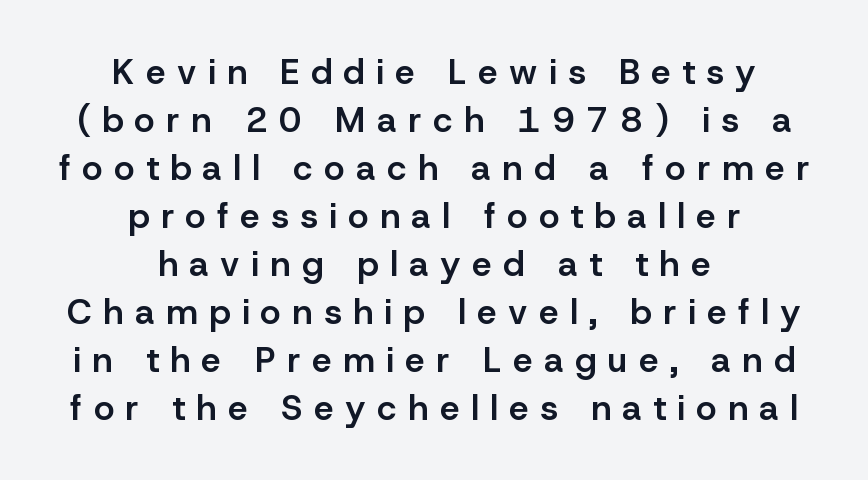
The image shows 35 px semibold sans-serif type, upright; set centered, normal line spacing (1.37x), unusually wide letter spacing (+0.33 em), not underlined; low stroke contrast and a medium x-height.
